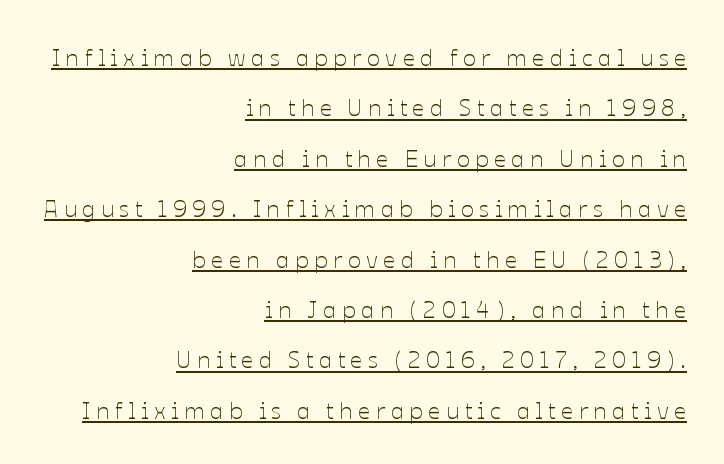
The image shows 24 px text type, upright; set right-aligned, loose line spacing (2.1x), unusually wide letter spacing (+0.23 em), underlined.
